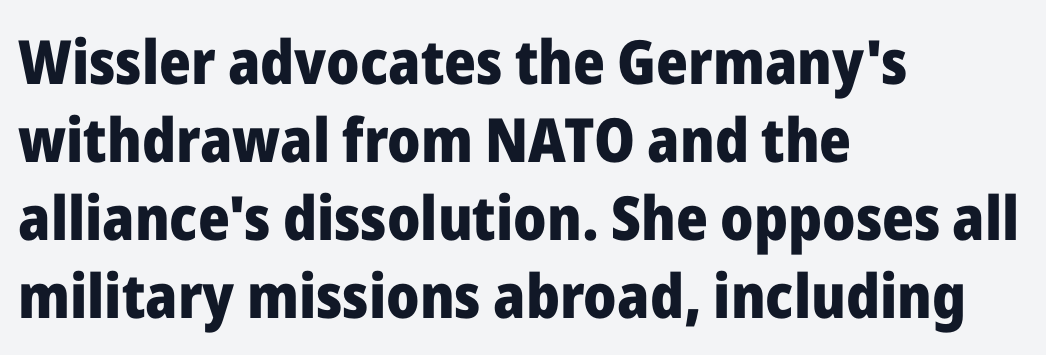
{"serif": "no", "italic": "no", "bold": "yes", "weight": "heavy", "width": "normal", "stroke_contrast": "low", "x_height": "medium", "monospaced": "no", "underline": "no", "align": "left", "line_spacing": "normal", "line_spacing_ratio": 1.28, "letter_spacing": "normal", "letter_spacing_em": 0.0, "glyph_px": 61}
